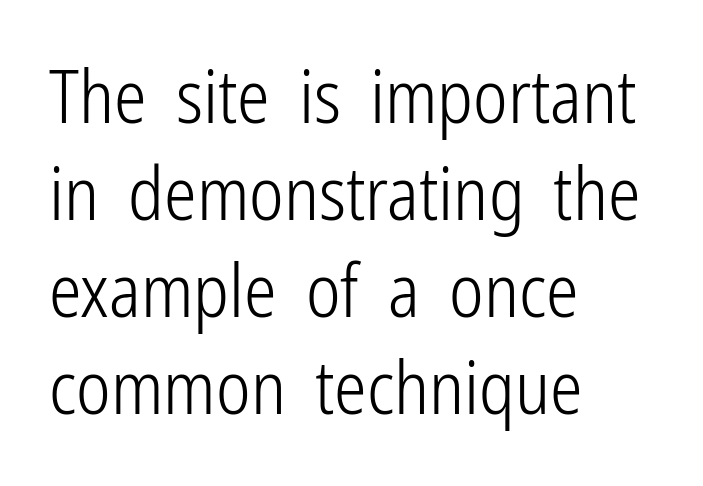
The image shows 73 px light, condensed sans-serif type, upright; set left-aligned, normal line spacing (1.33x), normal letter spacing, not underlined; low stroke contrast and a medium x-height.
